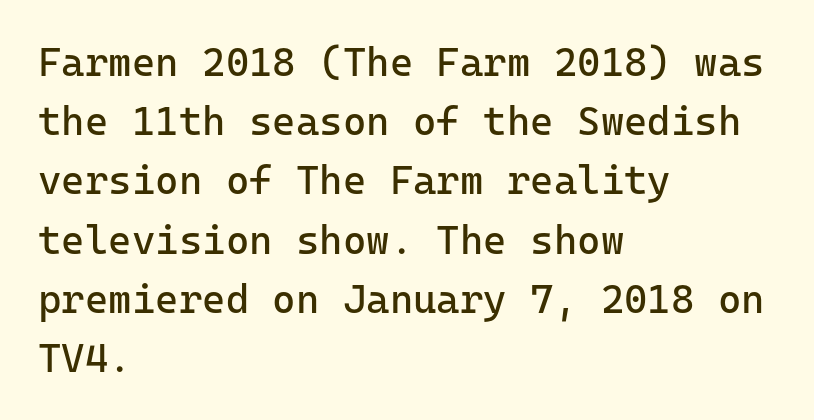
Note the uniform advance width — an 'i' takes as much space as an 'm'. Tracking value appears to be zero — textbook default spacing. The lines sit at an ordinary, default distance from one another. In CSS terms this would be text-align: left. A sans-serif font was chosen for this passage. If you drew a line through each stem, it would be perfectly vertical.
